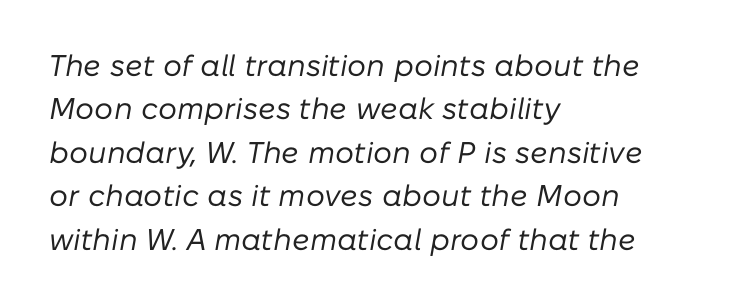
The rendering uses natural spacing where letterforms have individual widths. The whole block is typeset with a tilt. If you drew a ruler down the left edge, every line would touch it. Anything drawn beneath the words? Only blank space. Vertically, the passage feels balanced, rows spaced as you'd expect.
